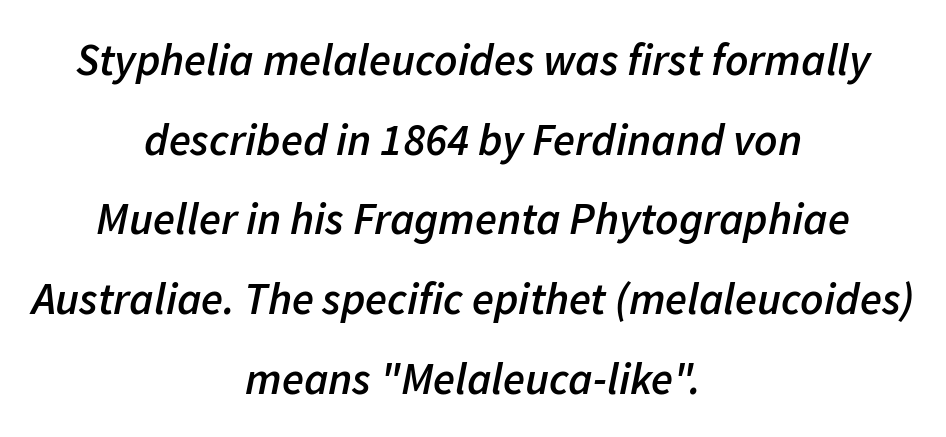
Q: Is the text bold? A: Semi-bold.
Q: Is the text italic (slanted)? A: Yes, it leans right by about 11 degrees.
Q: Is the text underlined? A: No.
Q: How is the paragraph aligned? A: Centered.
Q: Is the spacing between letters normal or unusually wide? A: Normal.
Q: Width (condensed, normal, or wide)? A: Normal.
Q: Stroke contrast? A: Low.
Q: x-height? A: Medium.
Q: Monospaced? A: No.
